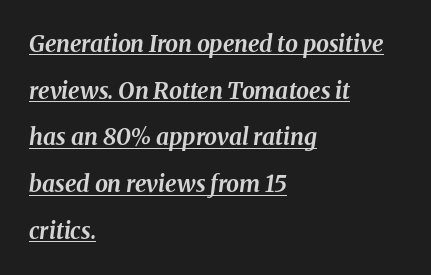
A great deal of white space separates one row of letters from the next. The face used here has the dense, thick strokes of a bold. Leftover space on each line is placed entirely after the last word. Looking at the ascenders, they clearly lean. Nothing unusual about the tracking: characters are spaced as the font intends. Decoration check: the copy is underlined.
